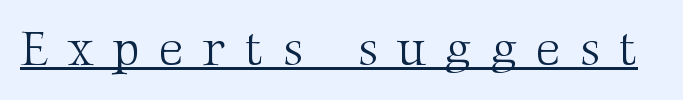
{"serif": "yes", "italic": "no", "bold": "no", "weight": "light", "width": "normal", "stroke_contrast": "medium", "x_height": "medium", "monospaced": "no", "underline": "yes", "letter_spacing": "wide", "letter_spacing_em": 0.4, "glyph_px": 49}
